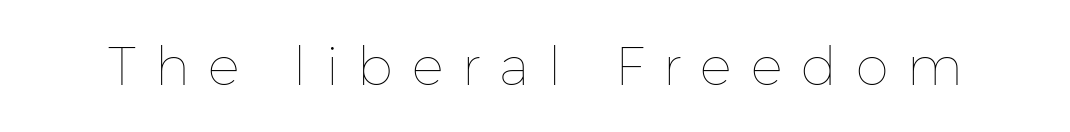
The image shows 53 px thin type, upright; set unusually wide letter spacing (+0.36 em), not underlined; low stroke contrast and a medium x-height.
